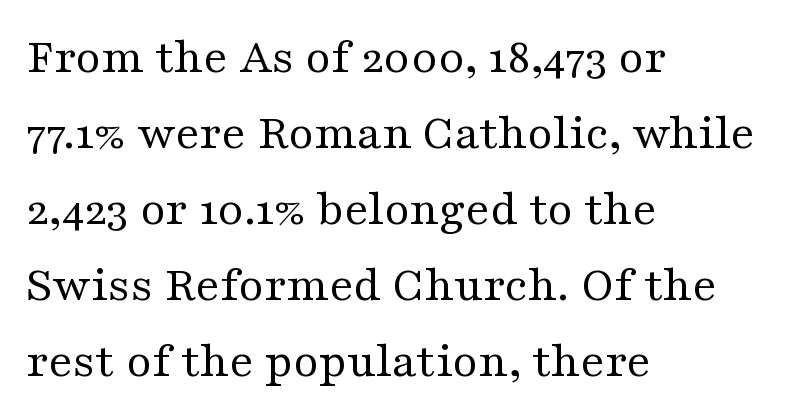
{"serif": "yes", "italic": "no", "bold": "no", "weight": "regular", "width": "wide", "stroke_contrast": "medium", "x_height": "medium", "monospaced": "no", "underline": "no", "align": "left", "line_spacing": "normal", "line_spacing_ratio": 1.49, "letter_spacing": "normal", "letter_spacing_em": 0.0, "glyph_px": 51}
